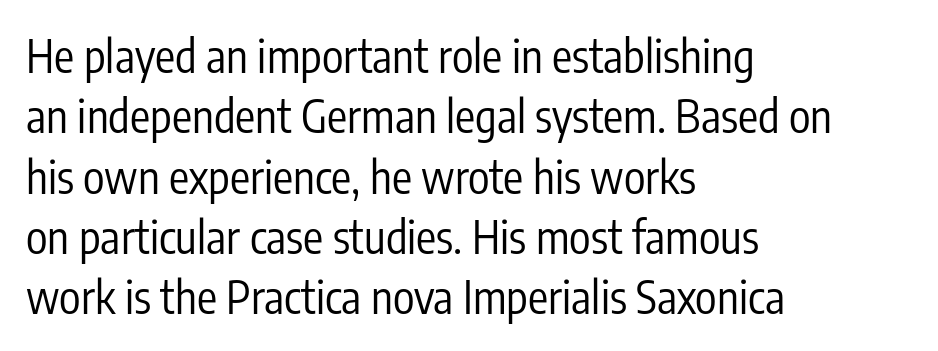
{"serif": "no", "italic": "no", "bold": "no", "weight": "regular", "width": "condensed", "stroke_contrast": "low", "x_height": "medium", "monospaced": "no", "underline": "no", "align": "left", "line_spacing": "normal", "line_spacing_ratio": 1.34, "letter_spacing": "normal", "letter_spacing_em": 0.0, "glyph_px": 45}
